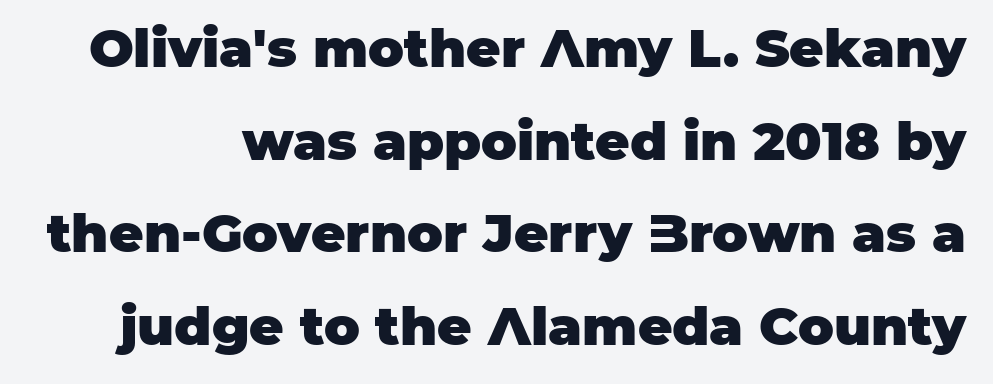
Note the varied advance widths — an 'i' is clearly narrower than an 'm'. Every letter is thick-stroked: bold, no question. Letters rest on an invisible, unmarked baseline. Upright lettering throughout. In terms of letterform style, serifs are entirely absent. This sample uses plain, unmodified letter spacing.
